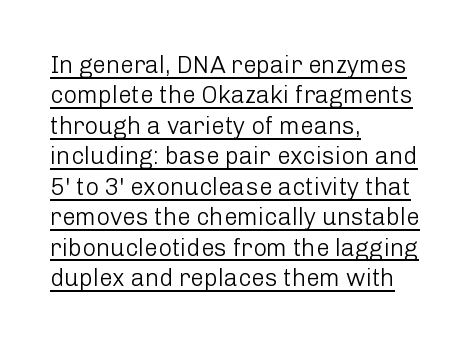
Q: Is the text bold? A: No.
Q: Is the text italic (slanted)? A: No, it is upright.
Q: Is the text underlined? A: Yes.
Q: How is the paragraph aligned? A: Left-aligned.
Q: Is the spacing between letters normal or unusually wide? A: Normal.
Q: Is the spacing between lines tight, normal or loose? A: Normal.
